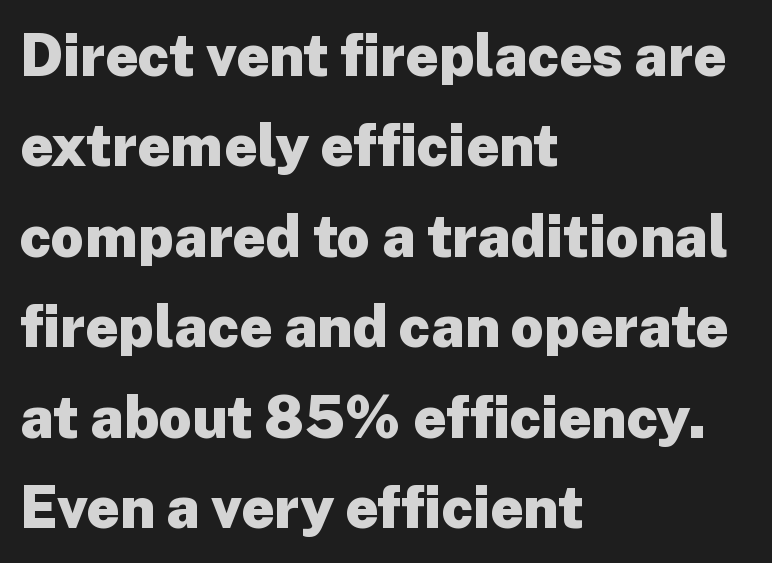
The designer went with a sans here, leaving each stem footless. A classic flush-left, rag-right setting is used for this passage. Line spacing here is normal. Stroke thickness is high; the sample reads as a true bold. This rendering leaves character spacing at its baseline value. Notice how the stems are strictly vertical — no italics here.
